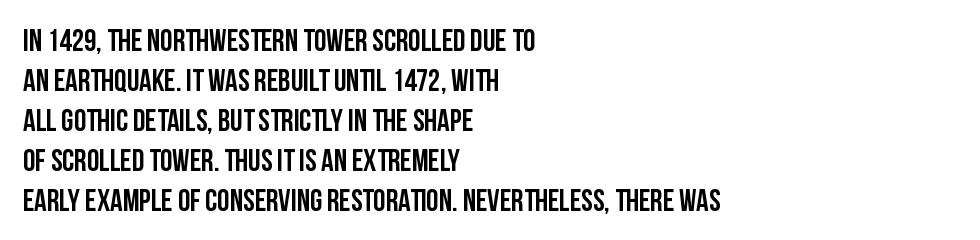
The image shows 31 px condensed sans-serif type, upright; set left-aligned, normal line spacing (1.29x), normal letter spacing, not underlined; low stroke contrast and a large x-height.
